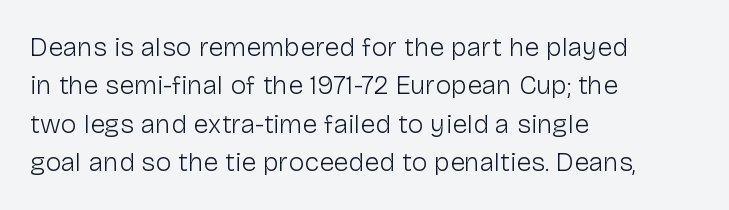
Every row of glyphs begins at an identical x-position on the left. A roman cut, with each character standing at attention. Does the leading feel generous? No, just average. The tracking reads as untouched default to a designer's eye.
